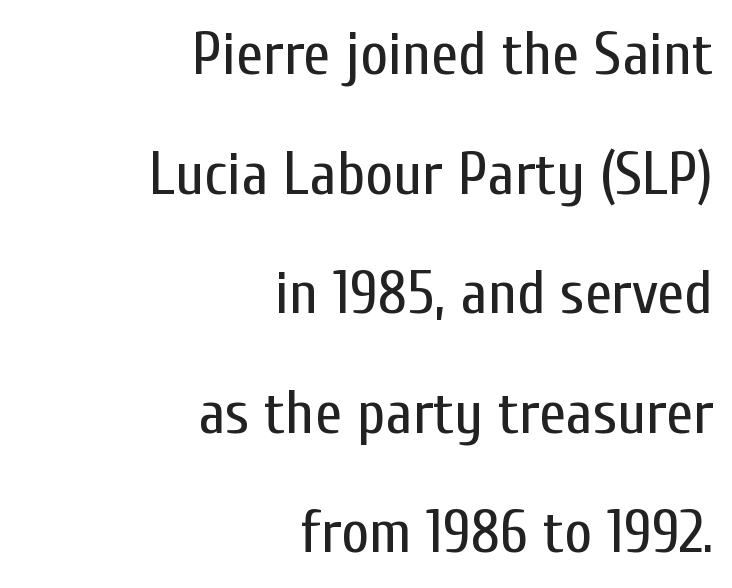
{"serif": "no", "italic": "no", "bold": "no", "weight": "regular", "width": "condensed", "stroke_contrast": "low", "x_height": "medium", "monospaced": "no", "underline": "no", "align": "right", "line_spacing": "loose", "line_spacing_ratio": 1.96, "letter_spacing": "normal", "letter_spacing_em": 0.0, "glyph_px": 61}
